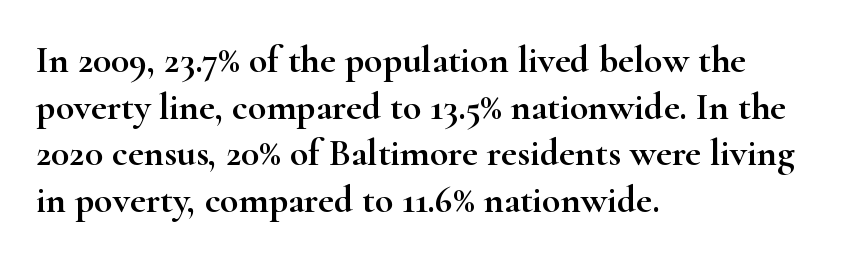
The image shows 38 px wide serif type, upright; set left-aligned, line spacing 1.23x, normal letter spacing, not underlined; high stroke contrast and a small x-height.
